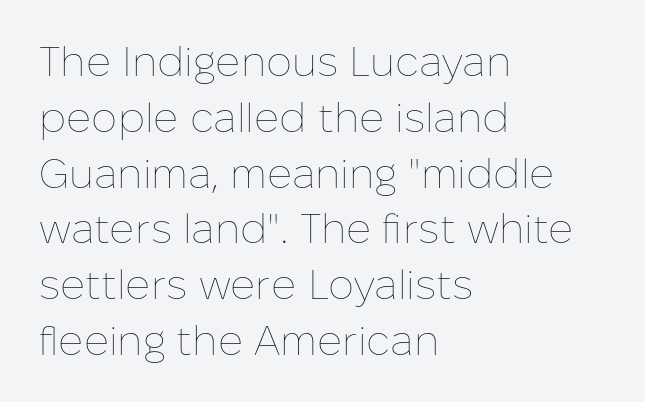
Looks like regular typesetting: each glyph gets only the width it needs. No italicization has been applied; the sample stays upright. Typeset ragged right — the left edge is the straight one. Plain, unruled lines of type. The vertical gap from one line to the next is medium.
